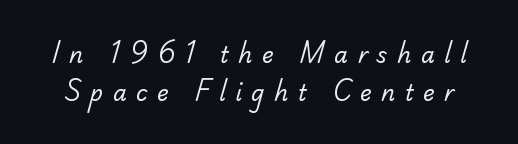
The image shows 22 px text type; set line spacing 1.72x, unusually wide letter spacing (+0.43 em), not underlined.
